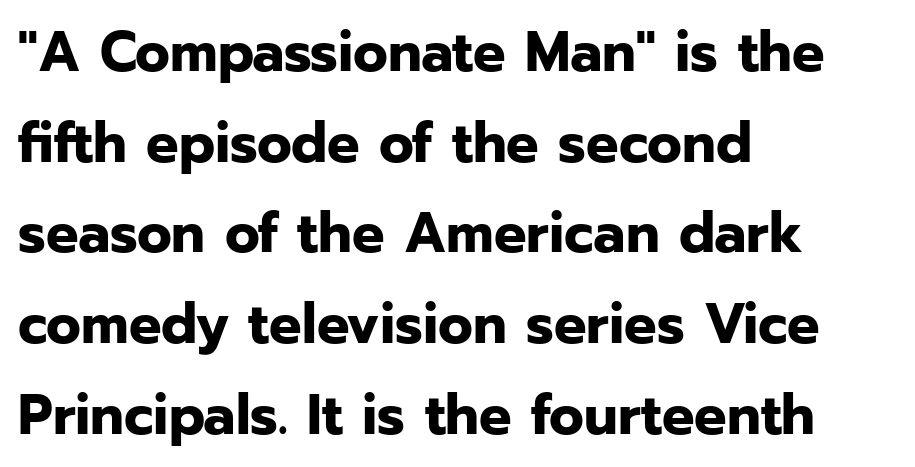
Q: Is the text bold? A: Yes.
Q: Is the text italic (slanted)? A: No, it is upright.
Q: Is the typeface a serif or a sans-serif typeface? A: Sans-serif.
Q: Is the text underlined? A: No.
Q: How is the paragraph aligned? A: Left-aligned.
Q: Is the spacing between letters normal or unusually wide? A: Normal.
Q: Is the spacing between lines tight, normal or loose? A: Normal.
Q: Width (condensed, normal, or wide)? A: Normal.
Q: Stroke contrast? A: Low.
Q: x-height? A: Medium.
Q: Monospaced? A: No.
